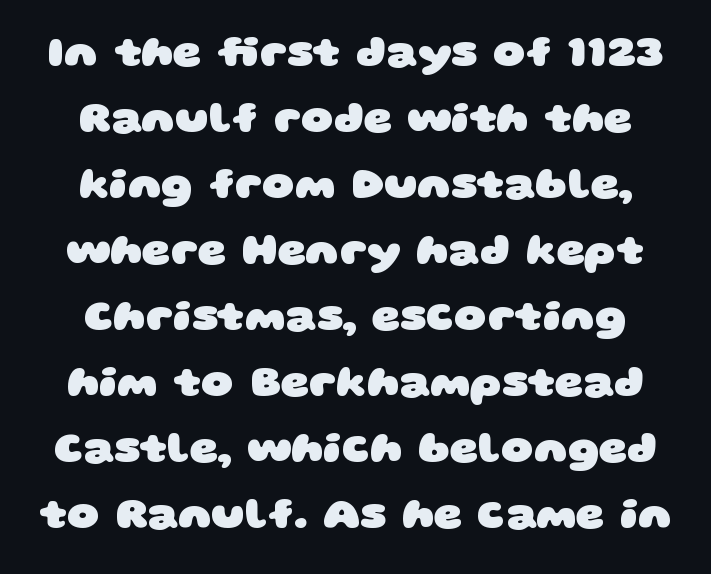
The image shows 44 px heavy, wide sans-serif type; set normal line spacing (1.5x), normal letter spacing, not underlined; low stroke contrast and a large x-height.
